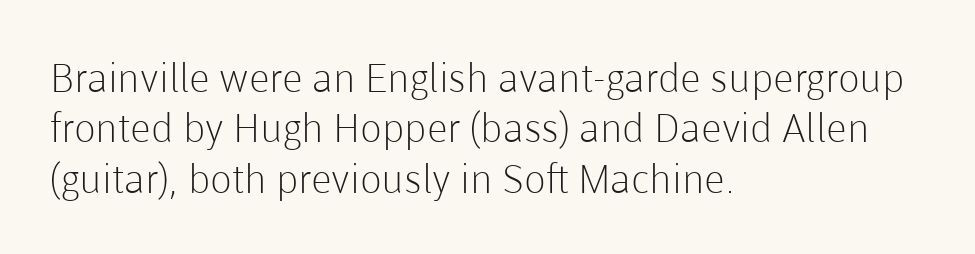
Q: Is the text bold? A: No.
Q: Is the text italic (slanted)? A: No, it is upright.
Q: Is the typeface a serif or a sans-serif typeface? A: Sans-serif.
Q: Is the text underlined? A: No.
Q: How is the paragraph aligned? A: Left-aligned.
Q: Is the spacing between letters normal or unusually wide? A: Normal.
Q: Is the spacing between lines tight, normal or loose? A: Normal.
Q: Width (condensed, normal, or wide)? A: Normal.
Q: Stroke contrast? A: Low.
Q: x-height? A: Medium.
Q: Monospaced? A: No.
